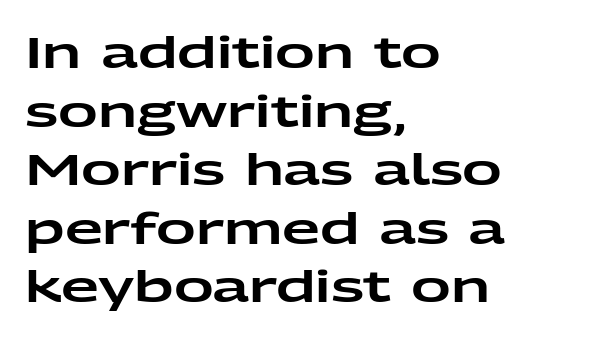
{"serif": "no", "italic": "no", "width": "wide", "stroke_contrast": "low", "x_height": "medium", "monospaced": "no", "underline": "no", "align": "left", "line_spacing": "normal", "line_spacing_ratio": 1.33, "letter_spacing": "normal", "letter_spacing_em": 0.0, "glyph_px": 44}
